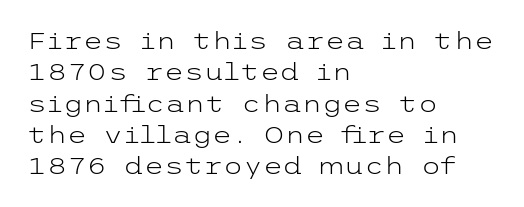
The image shows 23 px text type, upright; set left-aligned, normal line spacing (1.36x), normal letter spacing, not underlined.
